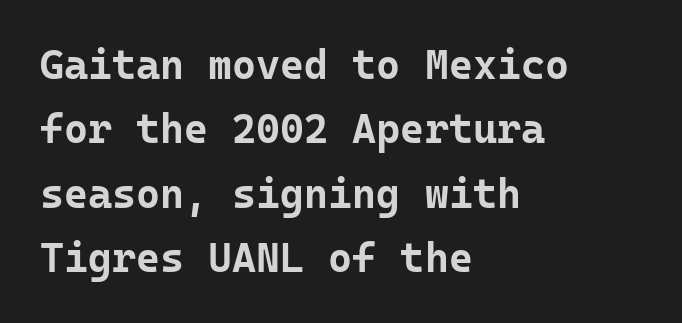
Q: Is the text bold? A: Yes.
Q: Is the text italic (slanted)? A: No, it is upright.
Q: Is the typeface a serif or a sans-serif typeface? A: Sans-serif.
Q: Is the text underlined? A: No.
Q: How is the paragraph aligned? A: Left-aligned.
Q: Is the spacing between letters normal or unusually wide? A: Normal.
Q: Is the spacing between lines tight, normal or loose? A: Normal.
Q: Width (condensed, normal, or wide)? A: Normal.
Q: Stroke contrast? A: Low.
Q: x-height? A: Medium.
Q: Monospaced? A: Yes.
